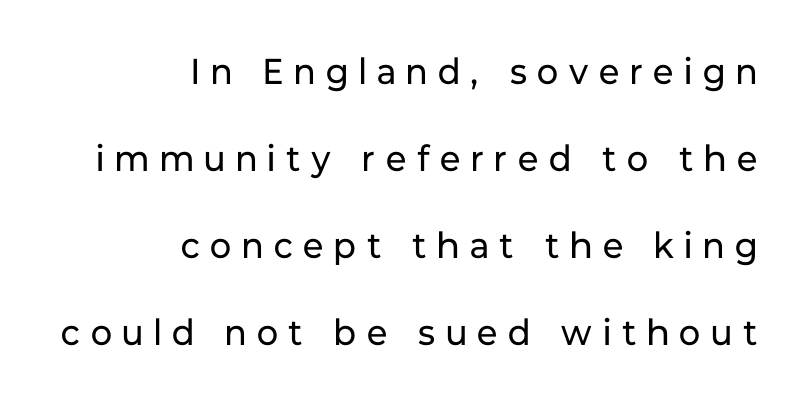
Q: Is the text bold? A: No.
Q: Is the text italic (slanted)? A: No, it is upright.
Q: Is the typeface a serif or a sans-serif typeface? A: Sans-serif.
Q: Is the text underlined? A: No.
Q: How is the paragraph aligned? A: Right-aligned.
Q: Is the spacing between letters normal or unusually wide? A: Unusually wide.
Q: Is the spacing between lines tight, normal or loose? A: Loose.
Q: Width (condensed, normal, or wide)? A: Normal.
Q: Stroke contrast? A: Low.
Q: x-height? A: Medium.
Q: Monospaced? A: No.
